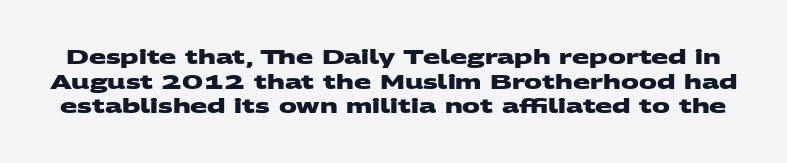
{"bold": "yes", "underline": "no", "line_spacing_ratio": 1.23, "letter_spacing": "normal", "letter_spacing_em": 0.0, "glyph_px": 20}
